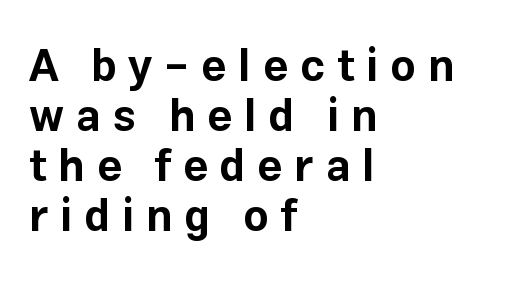
{"serif": "no", "italic": "no", "bold": "yes", "weight": "bold", "width": "normal", "stroke_contrast": "low", "x_height": "medium", "monospaced": "no", "underline": "no", "align": "left", "line_spacing": "tight", "line_spacing_ratio": 1.14, "letter_spacing": "wide", "letter_spacing_em": 0.27, "glyph_px": 44}
